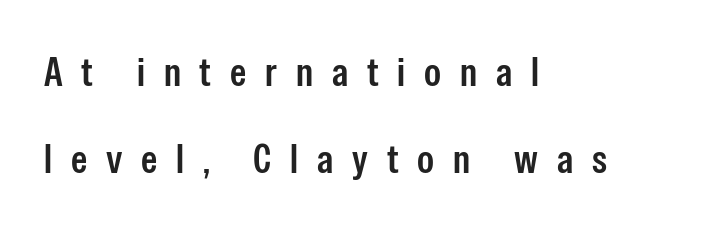
{"serif": "no", "italic": "no", "bold": "semi", "weight": "semibold", "width": "condensed", "stroke_contrast": "low", "x_height": "medium", "monospaced": "no", "underline": "no", "align": "left", "line_spacing": "loose", "line_spacing_ratio": 2.11, "letter_spacing": "wide", "letter_spacing_em": 0.46, "glyph_px": 41}
